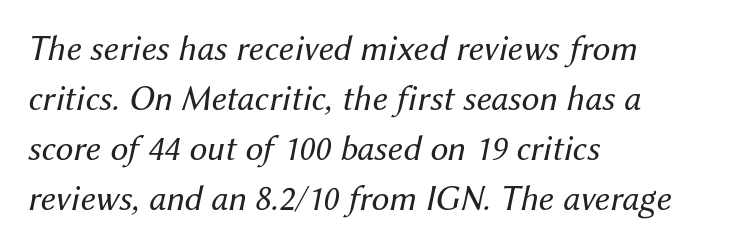
{"italic": "yes", "lean": "right", "slant_degrees": 12, "bold": "no", "weight": "regular", "width": "normal", "stroke_contrast": "medium", "x_height": "medium", "monospaced": "no", "underline": "no", "align": "left", "line_spacing": "normal", "line_spacing_ratio": 1.39, "letter_spacing": "normal", "letter_spacing_em": 0.0, "glyph_px": 36}
